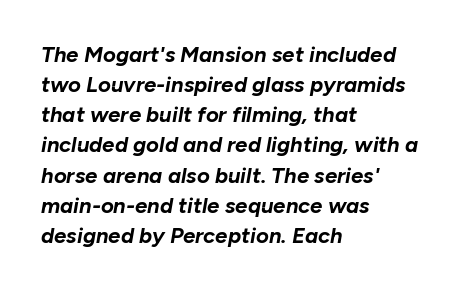
{"italic": "yes", "lean": "right", "slant_degrees": 10, "bold": "yes", "underline": "no", "align": "left", "line_spacing": "normal", "line_spacing_ratio": 1.37, "letter_spacing": "normal", "letter_spacing_em": 0.0, "glyph_px": 22}
